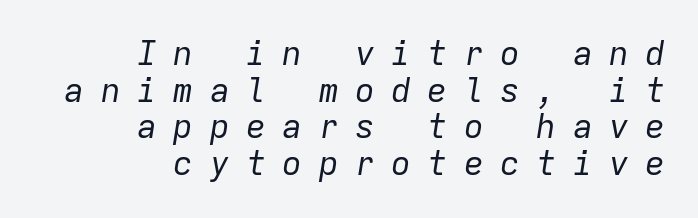
{"italic": "yes", "lean": "right", "slant_degrees": 9, "bold": "no", "weight": "regular", "width": "normal", "stroke_contrast": "low", "x_height": "medium", "monospaced": "yes", "underline": "no", "align": "right", "line_spacing": "tight", "line_spacing_ratio": 1.11, "letter_spacing": "wide", "letter_spacing_em": 0.5, "glyph_px": 33}
